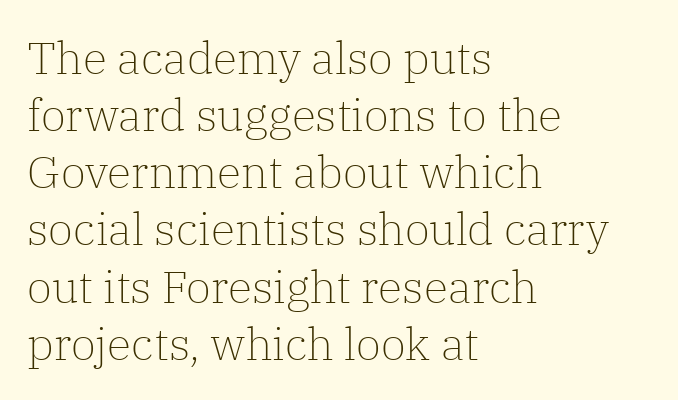
The image shows 45 px light serif type, upright; set left-aligned, normal line spacing (1.27x), normal letter spacing, not underlined; low stroke contrast and a medium x-height.
